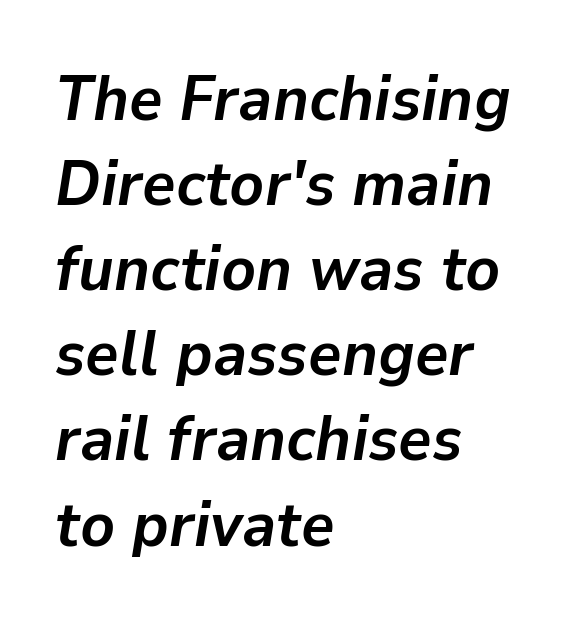
Check the space under the baseline: it is left empty. What's the leading like? Ordinary, nothing unusual. The tracking reads as untouched default to a designer's eye. Heavy, bold letterforms. Compared with a centered layout, this one pins lines to the left instead.
